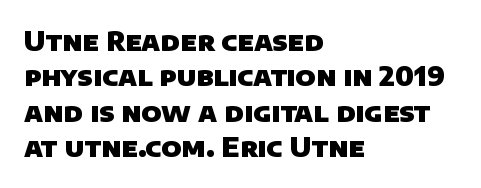
Q: Is the text bold? A: Yes.
Q: Is the text underlined? A: No.
Q: How is the paragraph aligned? A: Left-aligned.
Q: Is the spacing between letters normal or unusually wide? A: Normal.
Q: Is the spacing between lines tight, normal or loose? A: Normal.
